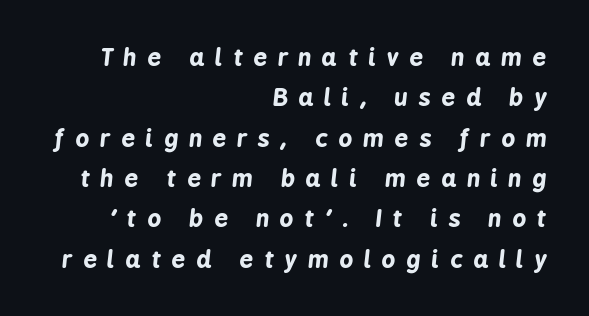
The image shows 24 px bold type, italic (leaning right); set right-aligned, normal line spacing (1.68x), unusually wide letter spacing (+0.45 em), not underlined.
